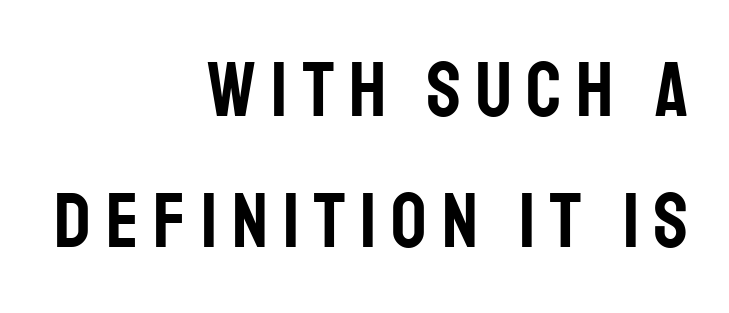
Q: Is the text italic (slanted)? A: No, it is upright.
Q: Is the typeface a serif or a sans-serif typeface? A: Sans-serif.
Q: Is the text underlined? A: No.
Q: How is the paragraph aligned? A: Right-aligned.
Q: Is the spacing between lines tight, normal or loose? A: Normal.
Q: Width (condensed, normal, or wide)? A: Condensed.
Q: Stroke contrast? A: Low.
Q: x-height? A: Large.
Q: Monospaced? A: No.
